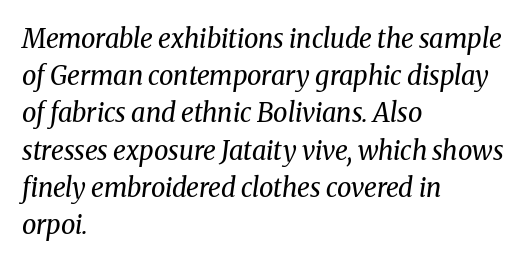
The image shows 26 px text type, italic (leaning right); set left-aligned, normal line spacing (1.43x), normal letter spacing, not underlined.
